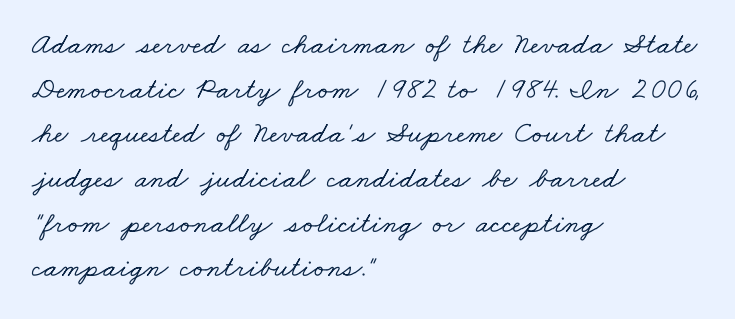
{"serif": "yes", "width": "wide", "stroke_contrast": "low", "x_height": "small", "monospaced": "no", "underline": "no", "align": "left", "line_spacing": "normal", "line_spacing_ratio": 1.49, "letter_spacing": "normal", "letter_spacing_em": 0.0, "glyph_px": 30}
